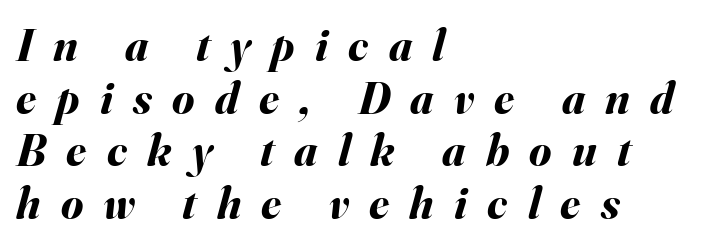
The image shows 45 px bold type, italic (leaning right); set left-aligned, line spacing 1.17x, unusually wide letter spacing (+0.45 em), not underlined; medium stroke contrast and a small x-height.
